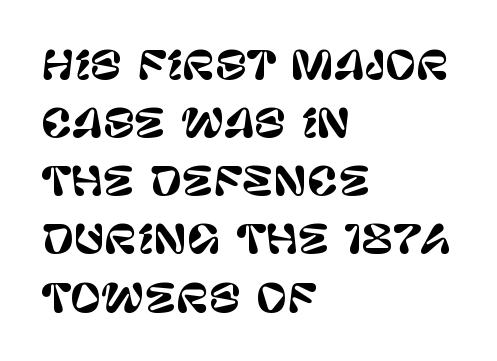
Proportional: the letters do not fall into vertical columns. If you measured baseline to baseline, you'd find a middling distance. Does extra space separate the letters? No, they use regular spacing. Each row of text sits above clean, open space. The lines are quadded left.
